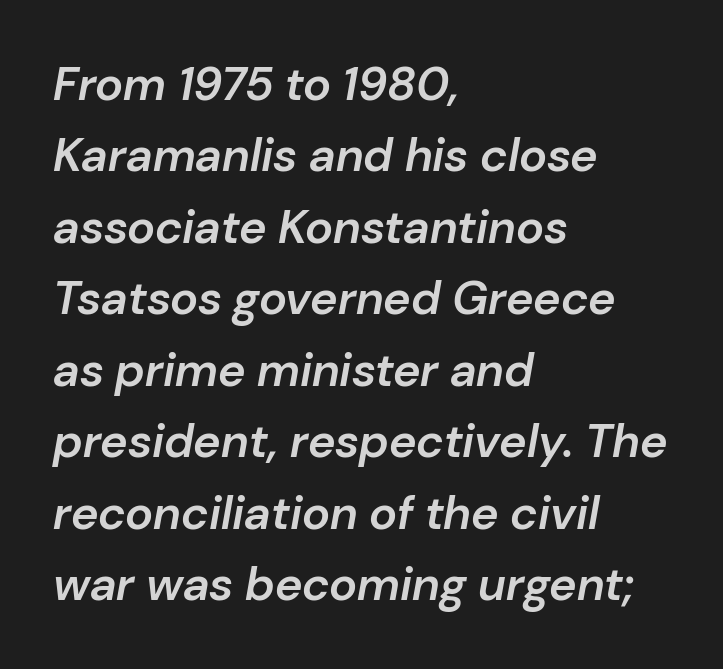
The rag falls on the right side of this text block. Beneath every word, the page is bare. Nobody touched the tracking dial on this one. These lines are rendered in a variable-pitch font. Italic? Definitely — the glyphs are oblique. In terms of weight, the rendering is demibold, just under bold.
